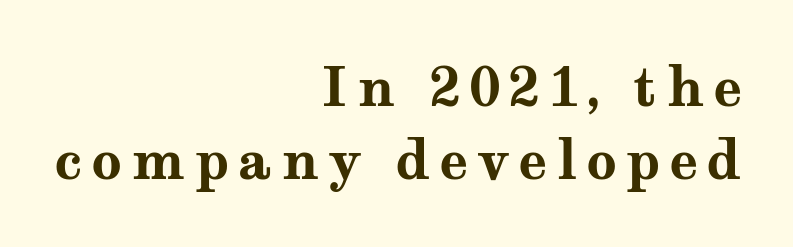
{"serif": "yes", "italic": "no", "bold": "yes", "weight": "bold", "width": "wide", "stroke_contrast": "medium", "x_height": "medium", "monospaced": "no", "underline": "no", "align": "right", "line_spacing": "normal", "line_spacing_ratio": 1.38, "glyph_px": 53}
